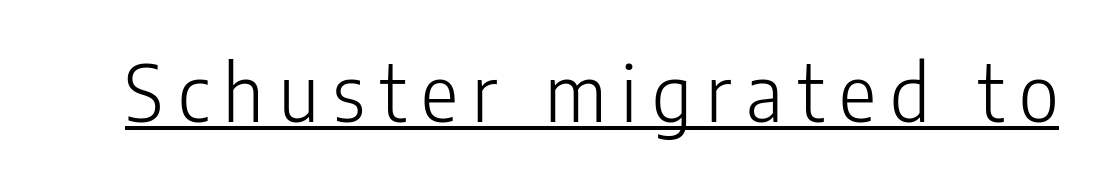
Compared with a typical body face, this is equally light or lighter still. Underline: present. The letters carry no serifs — their stems end cleanly without finishing strokes. Do the letters lean? They stand straight. Note the varied advance widths — an 'i' is clearly narrower than an 'm'.
